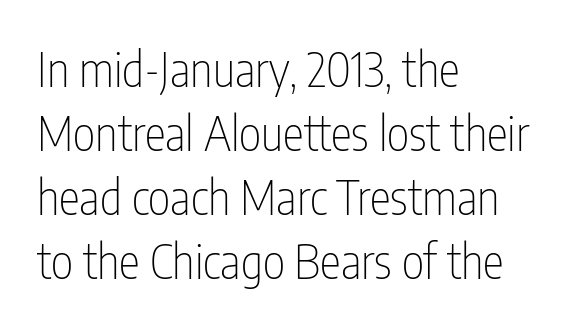
The image shows 48 px thin, condensed sans-serif type, upright; set left-aligned, normal line spacing (1.33x), normal letter spacing, not underlined; low stroke contrast and a medium x-height.
